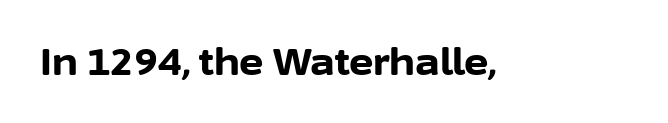
A typesetter would call this zero additional tracking. The zone under the glyphs is completely vacant. The designer went with a sans here, leaving each stem footless. Here the designer chose a conventional face with non-uniform glyph widths. Do the letters lean? They stand straight.
